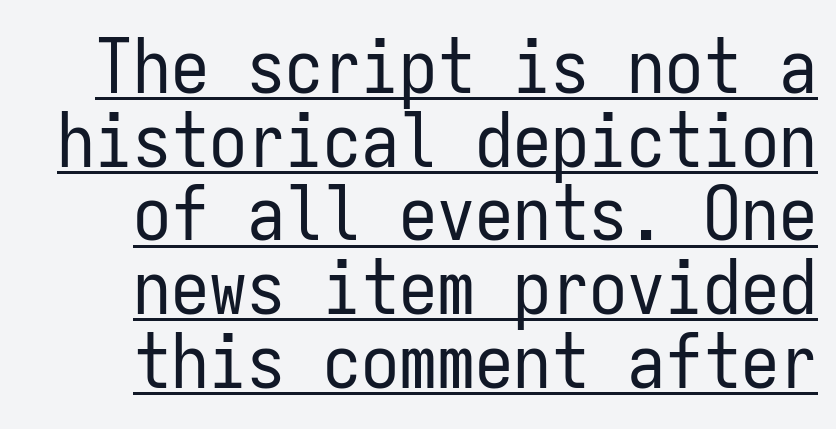
Style check: upright. Is this a sans? Yes — the strokes have no serifs. Interline gaps are noticeably narrow in this sample. Students, observe the line beneath the letters — that is underlining.
